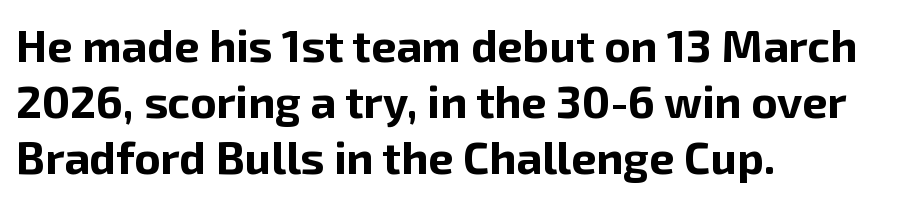
The image shows 45 px bold sans-serif type, upright; set left-aligned, line spacing 1.24x, normal letter spacing, not underlined; low stroke contrast and a medium x-height.
